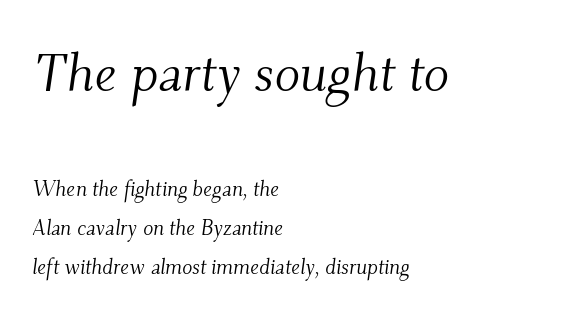
{"serif": "yes", "italic": "yes", "lean": "right", "slant_degrees": 9, "bold": "no", "weight": "light", "width": "normal", "stroke_contrast": "medium", "x_height": "small", "monospaced": "no", "underline": "no", "align": "left", "line_spacing_ratio": 1.85, "letter_spacing": "normal", "letter_spacing_em": 0.0, "larger_block": "first", "size_ratio": 2.52, "glyph_px": 53}
